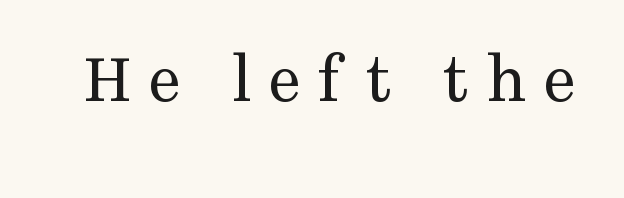
{"serif": "yes", "italic": "no", "bold": "no", "weight": "regular", "width": "normal", "stroke_contrast": "medium", "x_height": "medium", "monospaced": "no", "underline": "no", "letter_spacing": "wide", "letter_spacing_em": 0.24, "glyph_px": 71}
